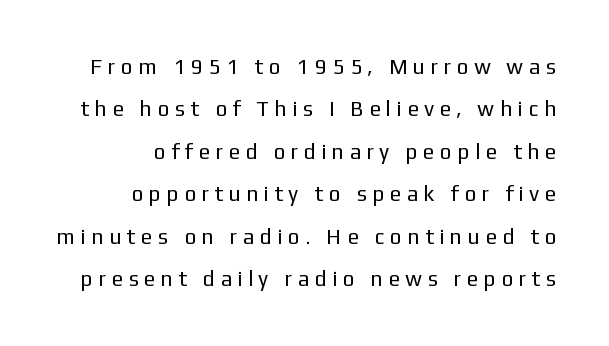
The lettering holds an erect, upright posture throughout. These glyphs show unthickened strokes, regular width or finer. The passage shown stacks its lines with a broad gap. Bare-footed words on every line. The compositor pushed each line to the right boundary. The horizontal fit of the characters is loose and conspicuously gappy.
